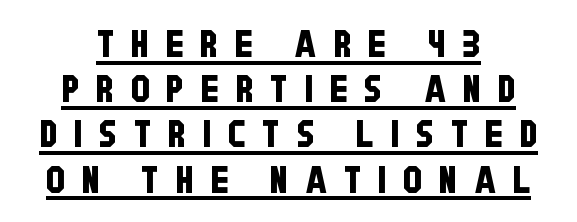
Q: Is the typeface a serif or a sans-serif typeface? A: Sans-serif.
Q: Is the text underlined? A: Yes.
Q: How is the paragraph aligned? A: Centered.
Q: Is the spacing between letters normal or unusually wide? A: Unusually wide.
Q: Width (condensed, normal, or wide)? A: Condensed.
Q: Stroke contrast? A: Low.
Q: x-height? A: Large.
Q: Monospaced? A: No.
